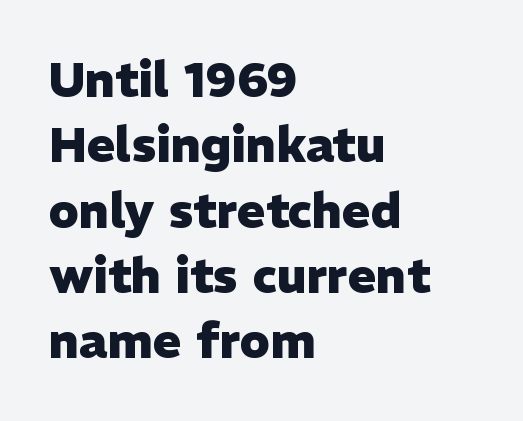
{"serif": "no", "italic": "no", "bold": "yes", "weight": "heavy", "width": "normal", "stroke_contrast": "low", "x_height": "medium", "monospaced": "no", "underline": "no", "align": "left", "line_spacing": "normal", "line_spacing_ratio": 1.36, "letter_spacing": "normal", "letter_spacing_em": 0.0, "glyph_px": 48}
